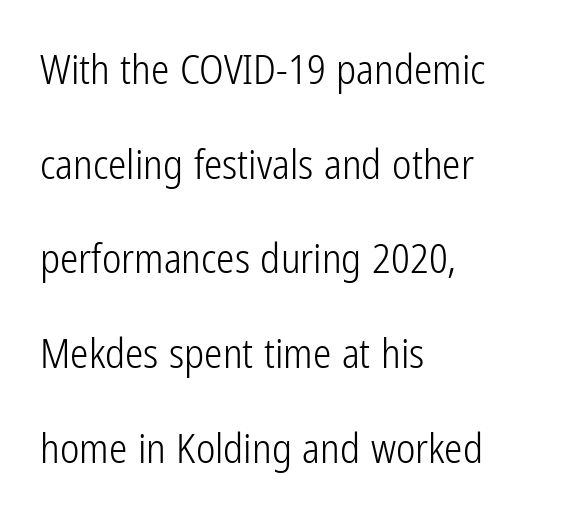
{"serif": "no", "italic": "no", "bold": "no", "weight": "light", "width": "condensed", "stroke_contrast": "low", "x_height": "medium", "monospaced": "no", "underline": "no", "align": "left", "line_spacing": "loose", "line_spacing_ratio": 2.31, "letter_spacing": "normal", "letter_spacing_em": 0.0, "glyph_px": 41}
